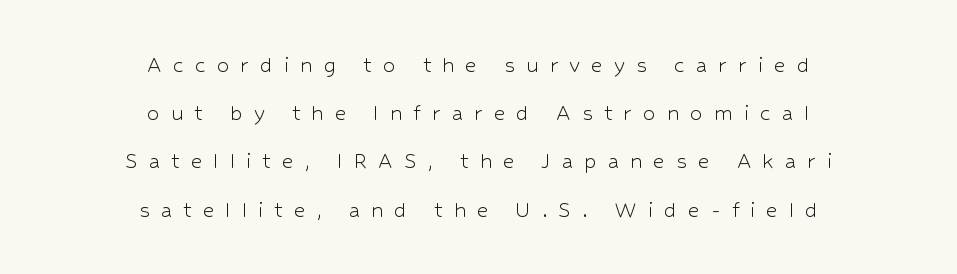
These glyphs show unthickened strokes, regular width or finer. Nope, not italic — everything's standing straight. Honestly, the letter spacing is so wide it's the main thing you notice. The leading is generous, giving the passage an open texture. The passage is arranged like a title page — every line centered.
